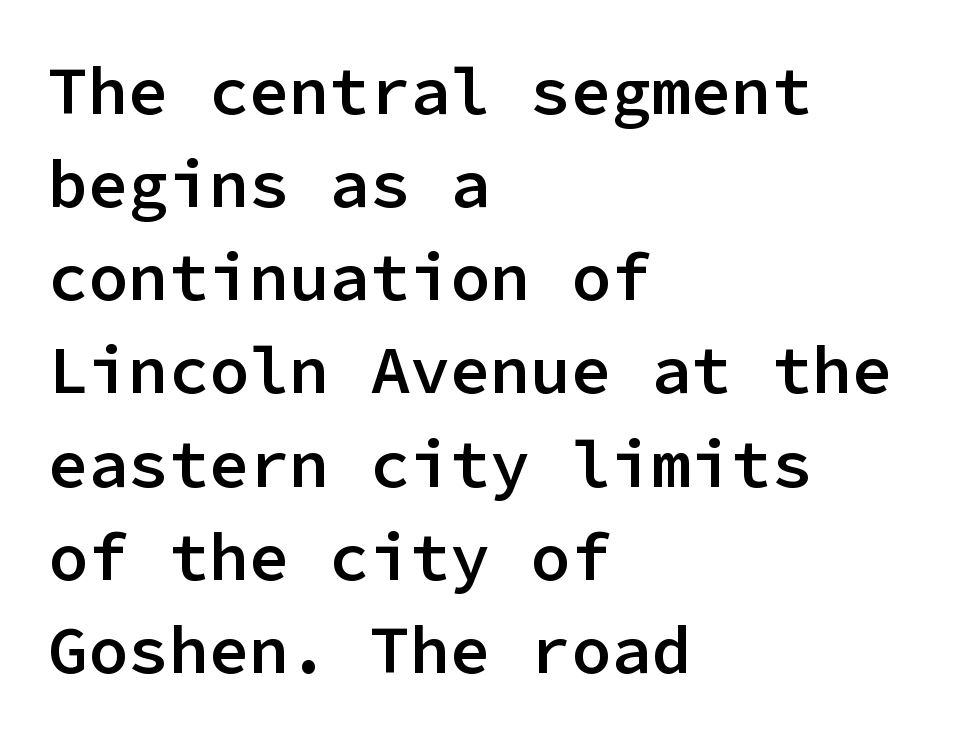
Q: Is the text bold? A: Semi-bold.
Q: Is the text italic (slanted)? A: No, it is upright.
Q: Is the typeface a serif or a sans-serif typeface? A: Sans-serif.
Q: Is the text underlined? A: No.
Q: How is the paragraph aligned? A: Left-aligned.
Q: Is the spacing between letters normal or unusually wide? A: Normal.
Q: Is the spacing between lines tight, normal or loose? A: Normal.
Q: Width (condensed, normal, or wide)? A: Normal.
Q: Stroke contrast? A: Low.
Q: x-height? A: Medium.
Q: Monospaced? A: Yes.
